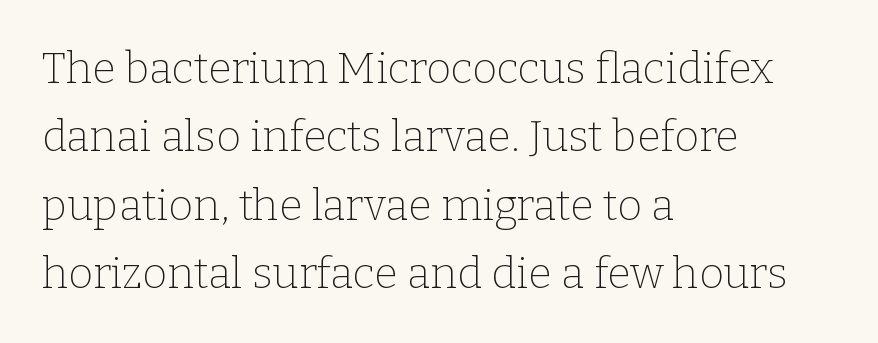
The image shows 43 px thin serif type, upright; set left-aligned, normal line spacing (1.59x), normal letter spacing, not underlined; low stroke contrast and a medium x-height.
